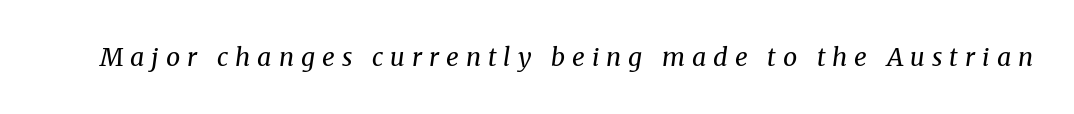
Q: Is the text bold? A: No.
Q: Is the text italic (slanted)? A: Yes, it leans right by about 8 degrees.
Q: Is the text underlined? A: No.
Q: Is the spacing between letters normal or unusually wide? A: Unusually wide.
